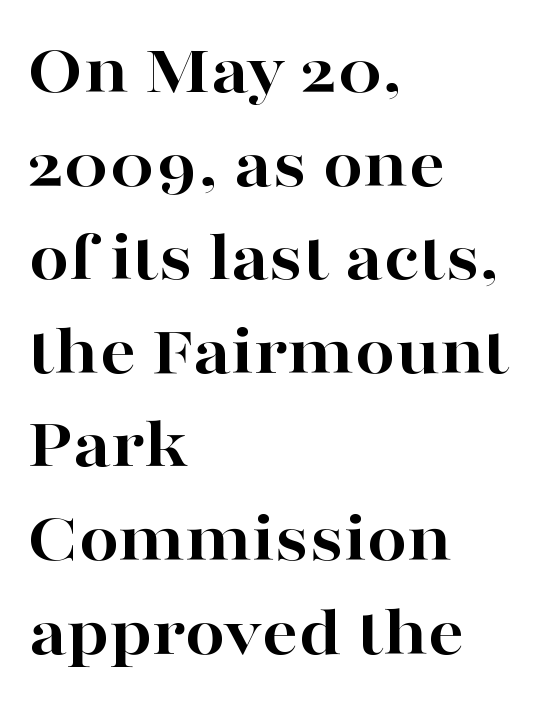
{"serif": "yes", "italic": "no", "bold": "yes", "weight": "bold", "width": "wide", "stroke_contrast": "high", "x_height": "medium", "monospaced": "no", "underline": "no", "align": "left", "line_spacing": "normal", "line_spacing_ratio": 1.3, "letter_spacing": "normal", "letter_spacing_em": 0.0, "glyph_px": 72}
